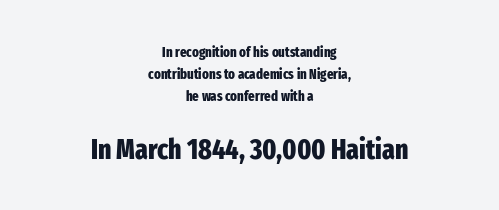
The image shows 28 px heavy, condensed sans-serif type, upright; set centered, normal line spacing (1.58x), normal letter spacing, not underlined; the second (bottom) block is 2.0x larger; low stroke contrast and a medium x-height.
